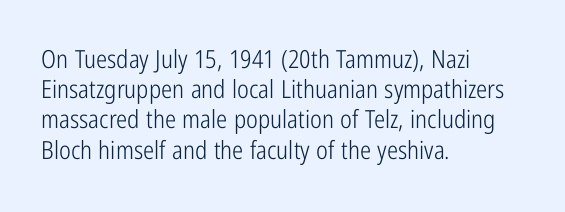
{"italic": "no", "bold": "no", "underline": "no", "align": "left", "line_spacing_ratio": 1.21, "letter_spacing": "normal", "letter_spacing_em": 0.0, "glyph_px": 25}
